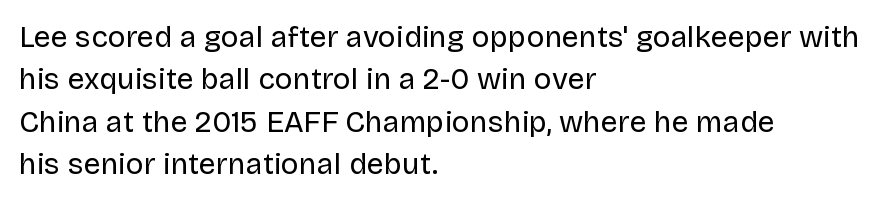
{"serif": "no", "italic": "no", "bold": "no", "weight": "regular", "width": "normal", "stroke_contrast": "low", "x_height": "large", "monospaced": "no", "underline": "no", "align": "left", "line_spacing": "normal", "line_spacing_ratio": 1.41, "letter_spacing": "normal", "letter_spacing_em": 0.0, "glyph_px": 30}
